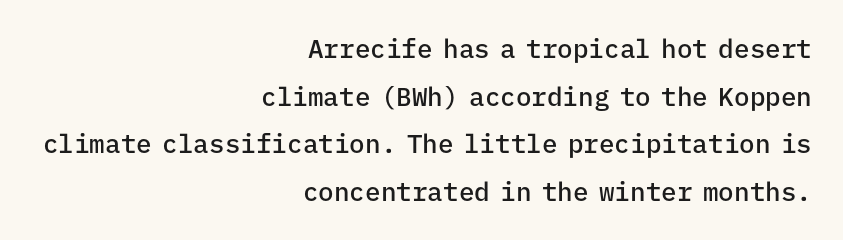
The image shows 26 px text type, upright; set right-aligned, line spacing 1.83x, normal letter spacing, not underlined.
